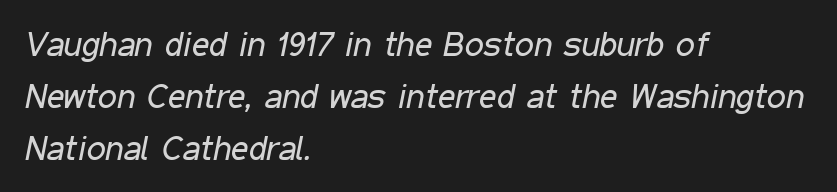
Q: Is the text bold? A: No.
Q: Is the text italic (slanted)? A: Yes, it leans right by about 11 degrees.
Q: Is the text underlined? A: No.
Q: How is the paragraph aligned? A: Left-aligned.
Q: Is the spacing between letters normal or unusually wide? A: Normal.
Q: Is the spacing between lines tight, normal or loose? A: Normal.
Q: Width (condensed, normal, or wide)? A: Condensed.
Q: Stroke contrast? A: Low.
Q: x-height? A: Medium.
Q: Monospaced? A: No.
